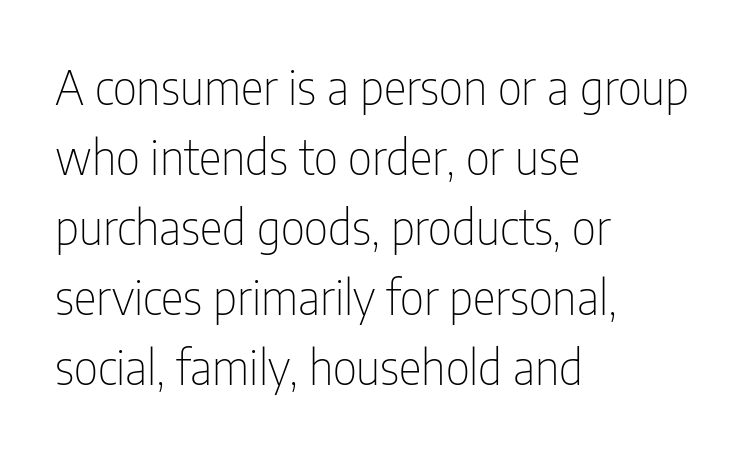
Q: Is the text bold? A: No.
Q: Is the text italic (slanted)? A: No, it is upright.
Q: Is the typeface a serif or a sans-serif typeface? A: Sans-serif.
Q: Is the text underlined? A: No.
Q: How is the paragraph aligned? A: Left-aligned.
Q: Is the spacing between letters normal or unusually wide? A: Normal.
Q: Is the spacing between lines tight, normal or loose? A: Normal.
Q: Width (condensed, normal, or wide)? A: Condensed.
Q: Stroke contrast? A: Low.
Q: x-height? A: Medium.
Q: Monospaced? A: No.
